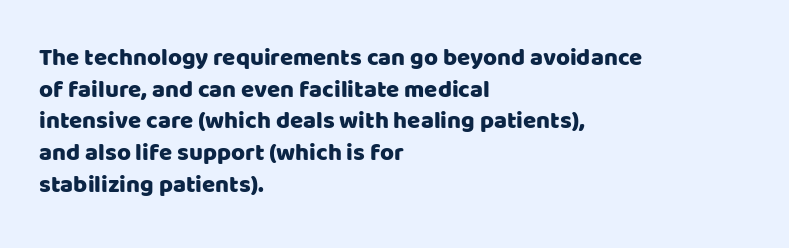
Q: Is the text italic (slanted)? A: No, it is upright.
Q: Is the text underlined? A: No.
Q: How is the paragraph aligned? A: Left-aligned.
Q: Is the spacing between letters normal or unusually wide? A: Normal.
Q: Is the spacing between lines tight, normal or loose? A: Normal.
